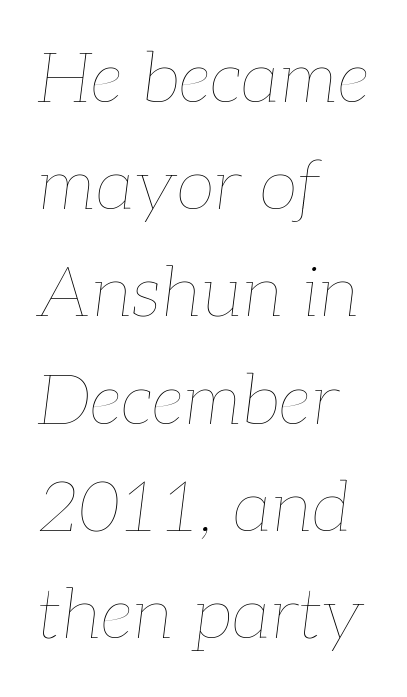
Q: Is the text bold? A: No.
Q: Is the text italic (slanted)? A: Yes, it leans right by about 7 degrees.
Q: Is the text underlined? A: No.
Q: How is the paragraph aligned? A: Left-aligned.
Q: Is the spacing between letters normal or unusually wide? A: Normal.
Q: Is the spacing between lines tight, normal or loose? A: Normal.
Q: Width (condensed, normal, or wide)? A: Normal.
Q: Stroke contrast? A: Low.
Q: x-height? A: Medium.
Q: Monospaced? A: No.
